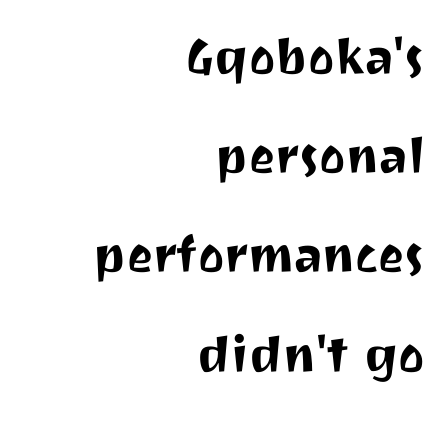
The image shows 62 px sans-serif type, upright; set right-aligned, normal line spacing (1.6x), normal letter spacing, not underlined; medium stroke contrast and a medium x-height.
